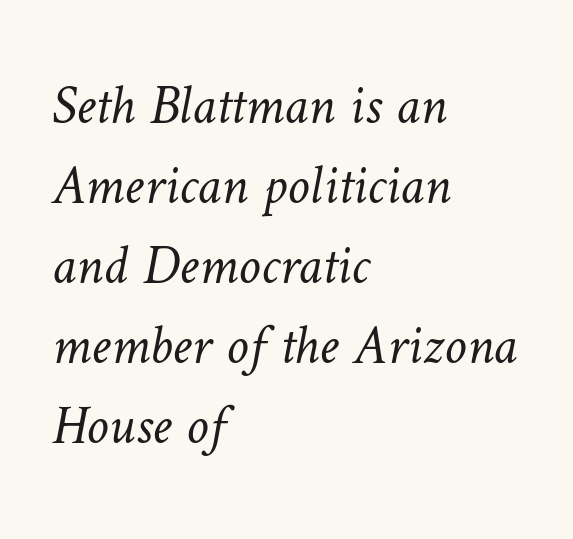
A student would call this left alignment; a typographer would say flush left, rag right. Think of a printed novel: that variable character pitch is what you see here. This sample keeps an unexceptional amount of space between lines. The letters look calm and open, with moderate or lighter stems.
